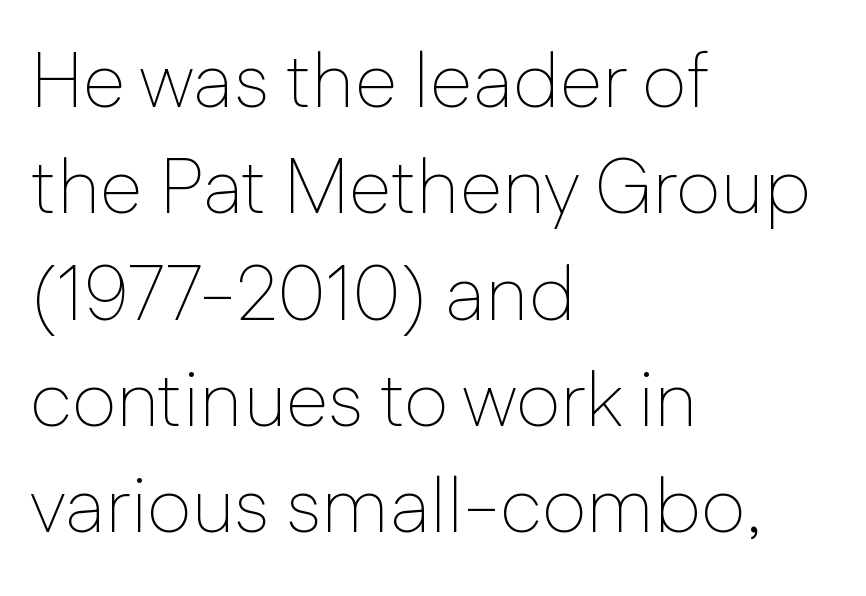
The image shows 77 px thin sans-serif type, upright; set left-aligned, normal line spacing (1.38x), normal letter spacing, not underlined; low stroke contrast and a medium x-height.
